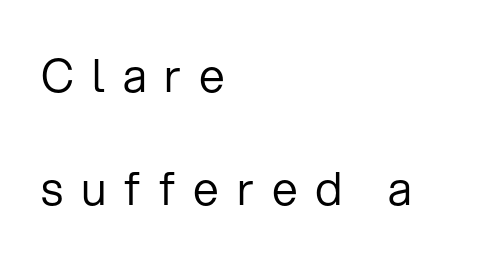
Ink coverage per letter is moderate at most. The axis of the letterforms is exactly vertical. The tracking reads as deliberately expanded to a designer's eye. Observe the absence of serifs on each vertical stroke in this sample.
